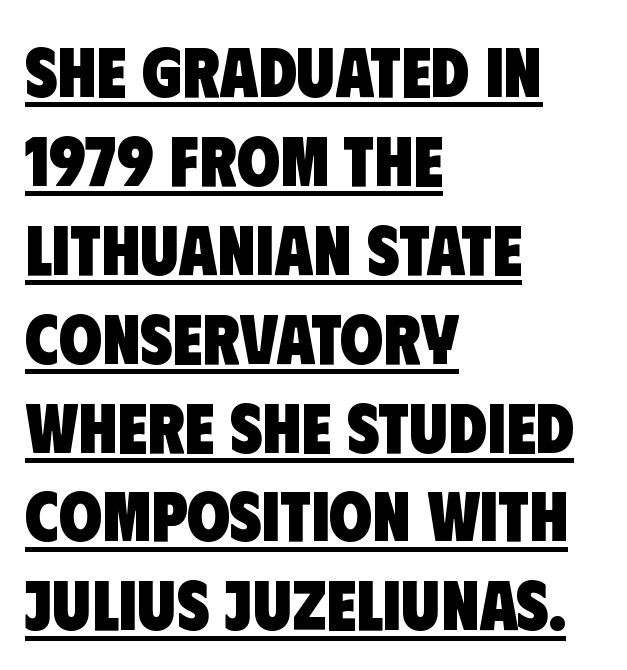
The image shows 70 px heavy, condensed sans-serif type; set left-aligned, normal line spacing (1.27x), normal letter spacing, underlined; low stroke contrast and a large x-height.
